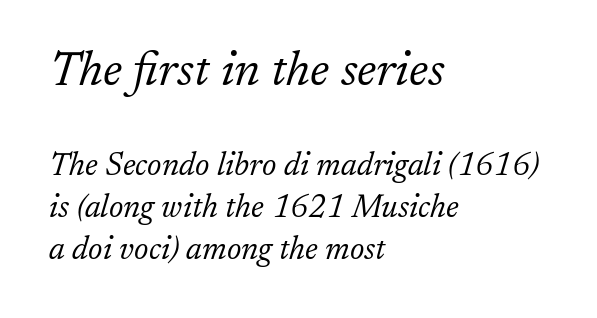
Q: Is the text bold? A: No.
Q: Is the text italic (slanted)? A: Yes, it leans right by about 17 degrees.
Q: Is the typeface a serif or a sans-serif typeface? A: Serif.
Q: Is the text underlined? A: No.
Q: How is the paragraph aligned? A: Left-aligned.
Q: Is the spacing between letters normal or unusually wide? A: Normal.
Q: Is the spacing between lines tight, normal or loose? A: Normal.
Q: Which block of text is set in a larger size, the first (top) or the second (bottom)? A: The first (top) one.
Q: Width (condensed, normal, or wide)? A: Normal.
Q: Stroke contrast? A: Low.
Q: x-height? A: Medium.
Q: Monospaced? A: No.
